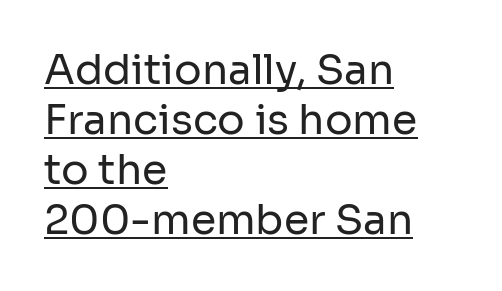
{"serif": "no", "italic": "no", "bold": "no", "weight": "regular", "width": "normal", "stroke_contrast": "low", "x_height": "medium", "monospaced": "no", "underline": "yes", "align": "left", "line_spacing_ratio": 1.22, "letter_spacing": "normal", "letter_spacing_em": 0.0, "glyph_px": 41}
